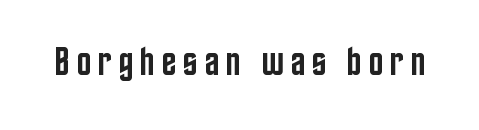
Q: Is the text bold? A: Semi-bold.
Q: Is the text italic (slanted)? A: No, it is upright.
Q: Is the typeface a serif or a sans-serif typeface? A: Sans-serif.
Q: Is the text underlined? A: No.
Q: Width (condensed, normal, or wide)? A: Condensed.
Q: Stroke contrast? A: Low.
Q: x-height? A: Large.
Q: Monospaced? A: No.
